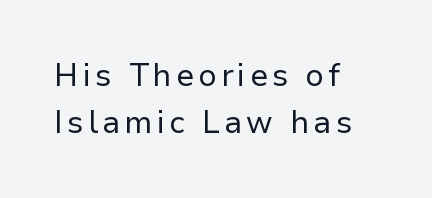
Q: Is the text bold? A: No.
Q: Is the text italic (slanted)? A: No, it is upright.
Q: Is the typeface a serif or a sans-serif typeface? A: Sans-serif.
Q: Is the text underlined? A: No.
Q: How is the paragraph aligned? A: Left-aligned.
Q: Is the spacing between lines tight, normal or loose? A: Normal.
Q: Width (condensed, normal, or wide)? A: Normal.
Q: Stroke contrast? A: Low.
Q: x-height? A: Medium.
Q: Monospaced? A: No.
